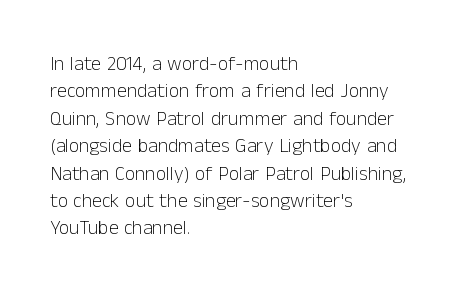
Q: Is the text bold? A: No.
Q: Is the text italic (slanted)? A: No, it is upright.
Q: Is the text underlined? A: No.
Q: How is the paragraph aligned? A: Left-aligned.
Q: Is the spacing between letters normal or unusually wide? A: Normal.
Q: Is the spacing between lines tight, normal or loose? A: Normal.
